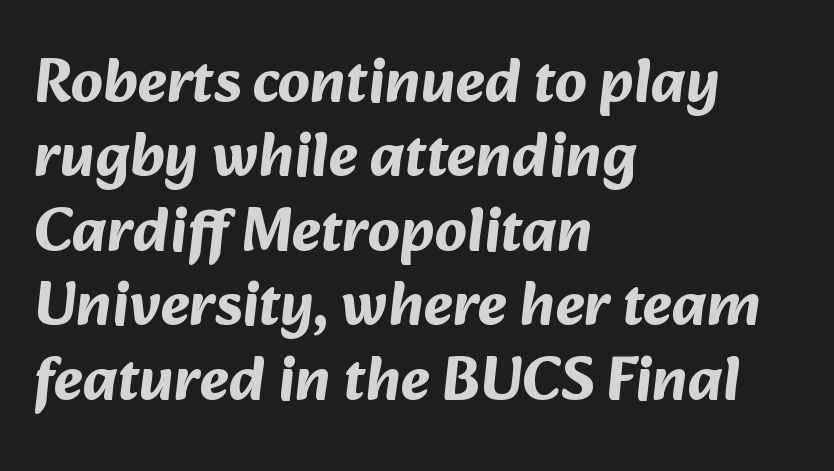
Looks like regular typesetting: each glyph gets only the width it needs. Decoration check: the copy has no underline. Letter spacing: default. Typographically, this falls in the sans-serif category. Summary of weight: heavy, a full bold.
